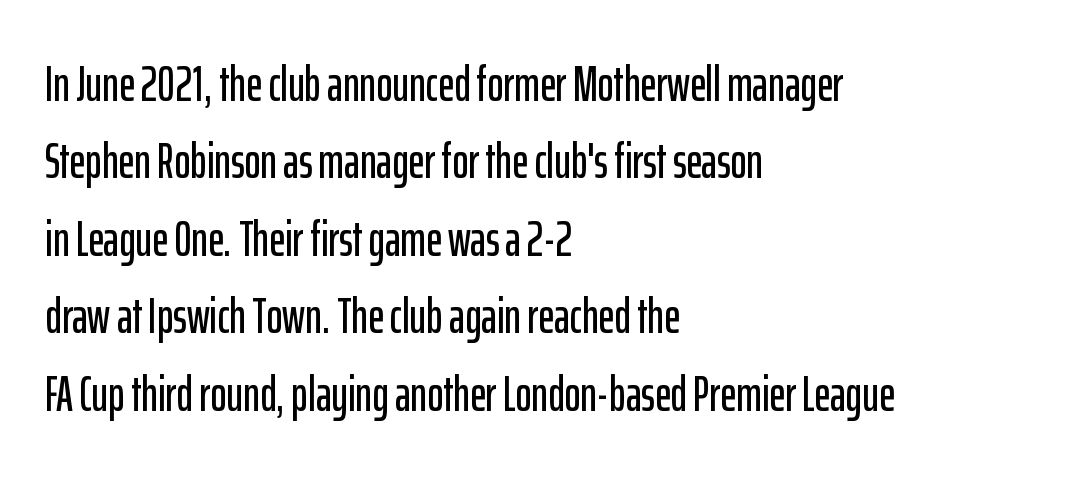
The baseline area is clear. The rendering uses natural spacing where letterforms have individual widths. No feet cap the strokes, marking this as sans-serif type. Characters follow at the spacing the type designer built in. Compared with a centered layout, this one pins lines to the left instead.
